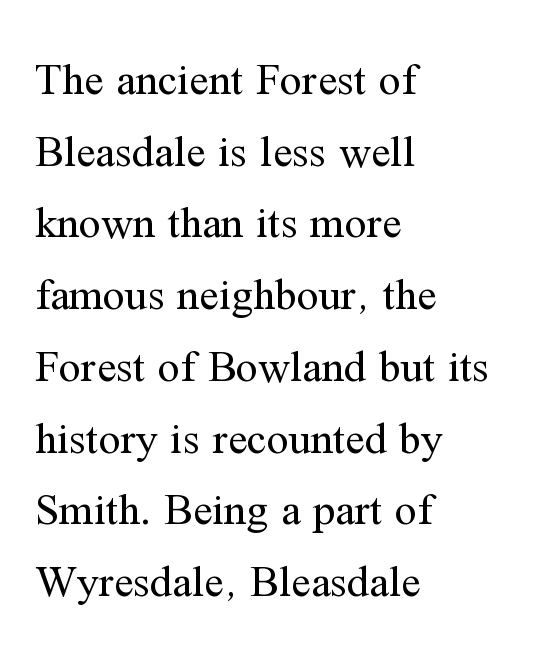
Q: Is the text bold? A: No.
Q: Is the text italic (slanted)? A: No, it is upright.
Q: Is the typeface a serif or a sans-serif typeface? A: Serif.
Q: Is the text underlined? A: No.
Q: How is the paragraph aligned? A: Left-aligned.
Q: Is the spacing between letters normal or unusually wide? A: Normal.
Q: Is the spacing between lines tight, normal or loose? A: Normal.
Q: Width (condensed, normal, or wide)? A: Normal.
Q: Stroke contrast? A: Medium.
Q: x-height? A: Medium.
Q: Monospaced? A: No.
